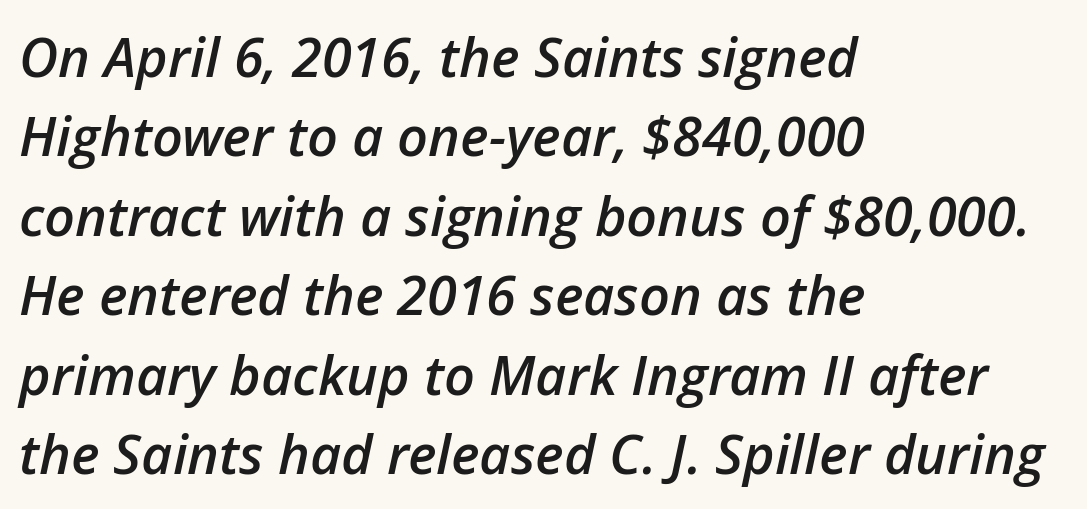
Rendered with sloped, italic letterforms. The horizontal fit of the characters is conventional and even. Weight check: semibold — heavier than regular, not quite bold. Anything drawn beneath the words? Only blank space.
